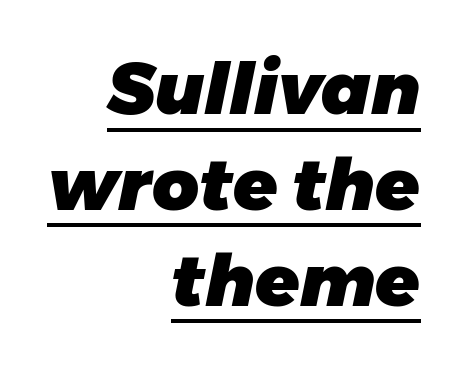
{"italic": "yes", "lean": "right", "slant_degrees": 11, "bold": "yes", "weight": "heavy", "width": "normal", "stroke_contrast": "low", "x_height": "medium", "monospaced": "no", "underline": "yes", "align": "right", "line_spacing": "normal", "line_spacing_ratio": 1.33, "letter_spacing": "normal", "letter_spacing_em": 0.0, "glyph_px": 72}
